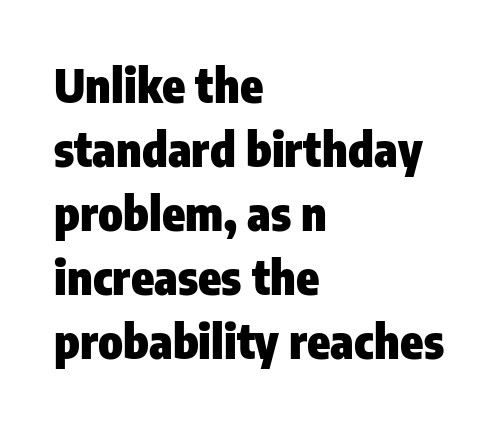
Q: Is the text bold? A: Yes.
Q: Is the text italic (slanted)? A: No, it is upright.
Q: Is the typeface a serif or a sans-serif typeface? A: Sans-serif.
Q: Is the text underlined? A: No.
Q: How is the paragraph aligned? A: Left-aligned.
Q: Is the spacing between letters normal or unusually wide? A: Normal.
Q: Is the spacing between lines tight, normal or loose? A: Normal.
Q: Width (condensed, normal, or wide)? A: Condensed.
Q: Stroke contrast? A: Low.
Q: x-height? A: Medium.
Q: Monospaced? A: No.
